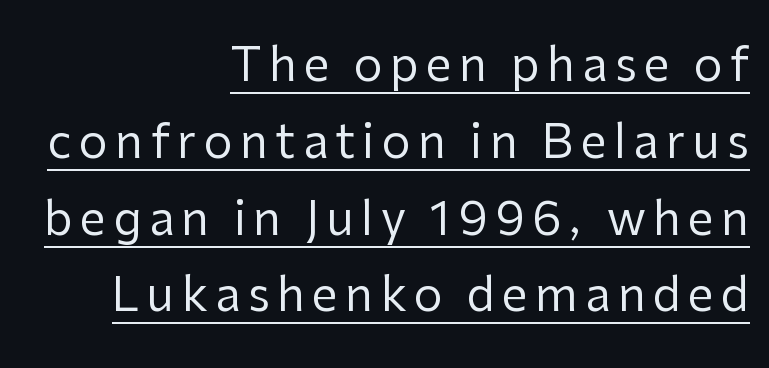
Nothing heavy about these letters — not bold at all. Is there much room between lines? A standard amount, neither cramped nor airy. A roman cut, with each character standing at attention. Classification — sans serif.
